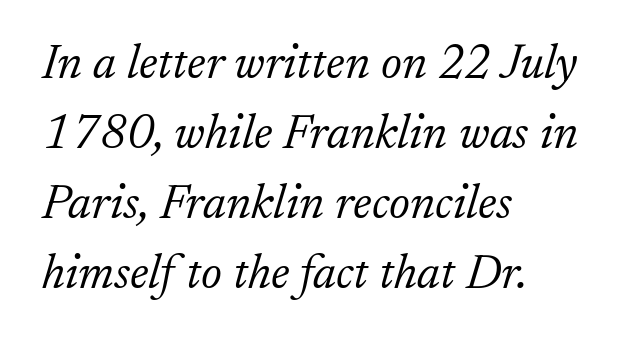
{"serif": "yes", "italic": "yes", "lean": "right", "slant_degrees": 17, "bold": "no", "weight": "light", "width": "normal", "stroke_contrast": "low", "x_height": "small", "monospaced": "no", "underline": "no", "align": "left", "line_spacing": "normal", "line_spacing_ratio": 1.46, "letter_spacing": "normal", "letter_spacing_em": 0.0, "glyph_px": 48}
